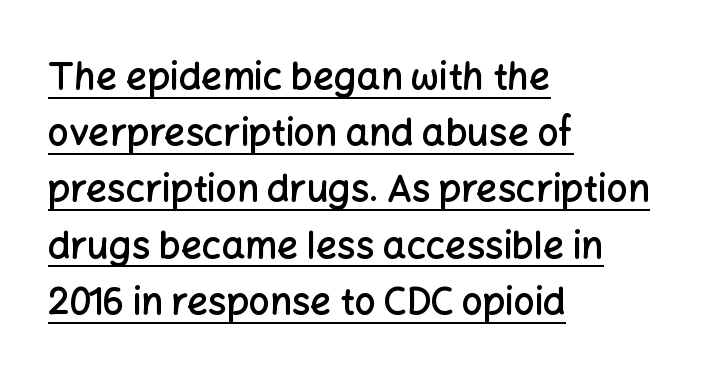
The image shows 37 px semibold sans-serif type, upright; set left-aligned, normal line spacing (1.52x), normal letter spacing, underlined; low stroke contrast and a medium x-height.
